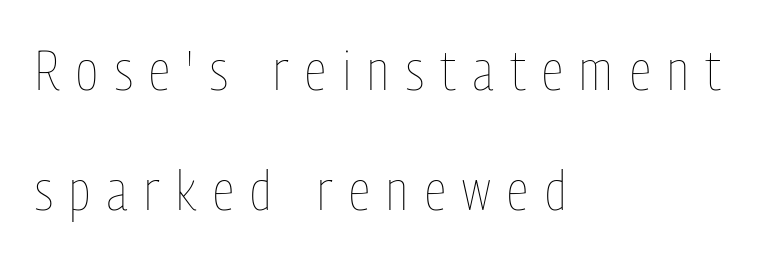
{"italic": "no", "bold": "no", "weight": "thin", "width": "condensed", "stroke_contrast": "low", "x_height": "medium", "monospaced": "no", "underline": "no", "align": "left", "line_spacing": "loose", "line_spacing_ratio": 2.15, "letter_spacing": "wide", "letter_spacing_em": 0.3, "glyph_px": 56}
